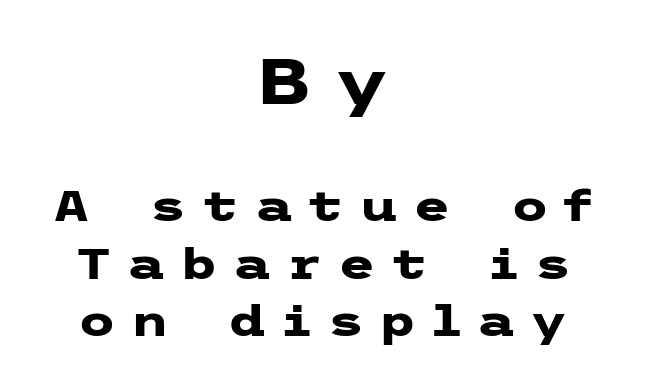
Block one is the big one; block two sits smaller underneath. The zone under the glyphs is completely vacant. This is roman type, the default non-slanted kind. Regarding leading, the lines here are spaced in the standard way. Look at the tracking — it's clearly loosened, letters drifting apart. The rendering uses a bold face; every stroke is thick and dark.
